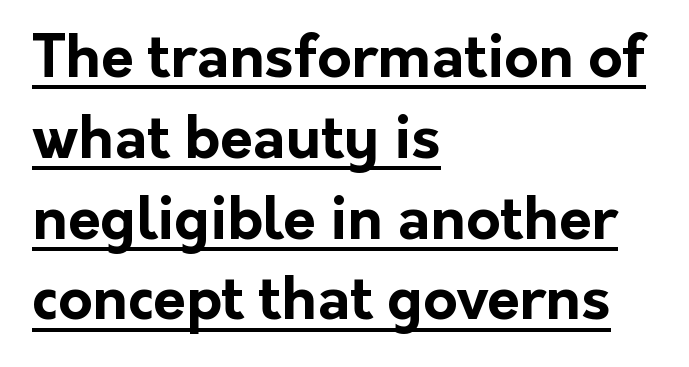
The text was rendered using a sans face with plain stroke endings. Characters follow at the spacing the type designer built in. This sample carries an underscore along the baseline area. These lines sit exactly where default settings would place them. Italic? Not at all — the glyphs are vertical.
